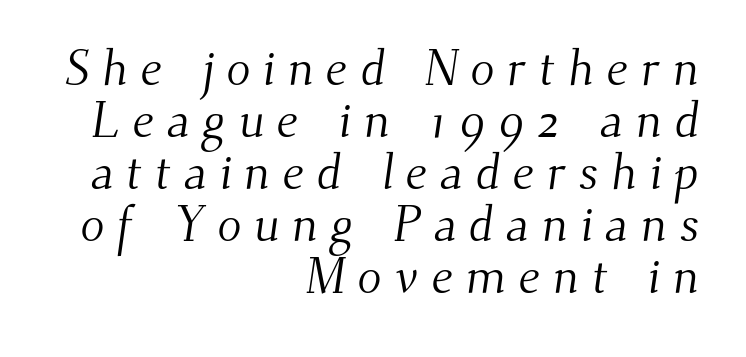
Q: Is the text bold? A: No.
Q: Is the typeface a serif or a sans-serif typeface? A: Serif.
Q: Is the text underlined? A: No.
Q: How is the paragraph aligned? A: Right-aligned.
Q: Is the spacing between letters normal or unusually wide? A: Unusually wide.
Q: Is the spacing between lines tight, normal or loose? A: Tight.
Q: Width (condensed, normal, or wide)? A: Normal.
Q: Stroke contrast? A: Medium.
Q: x-height? A: Small.
Q: Monospaced? A: No.
